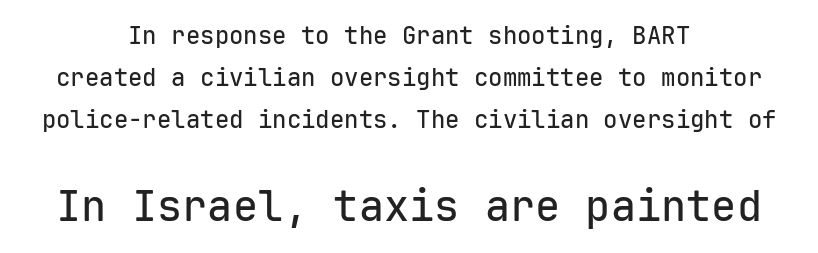
Q: Is the text italic (slanted)? A: No, it is upright.
Q: Is the typeface a serif or a sans-serif typeface? A: Sans-serif.
Q: Is the text underlined? A: No.
Q: How is the paragraph aligned? A: Centered.
Q: Is the spacing between letters normal or unusually wide? A: Normal.
Q: Which block of text is set in a larger size, the first (top) or the second (bottom)? A: The second (bottom) one.
Q: Width (condensed, normal, or wide)? A: Normal.
Q: Stroke contrast? A: Low.
Q: x-height? A: Medium.
Q: Monospaced? A: Yes.
